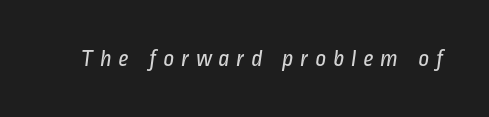
The image shows 24 px text type; set unusually wide letter spacing (+0.26 em), not underlined.
